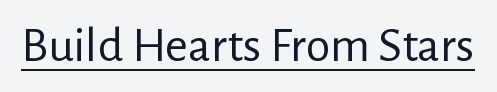
{"serif": "no", "italic": "no", "bold": "no", "weight": "regular", "width": "normal", "stroke_contrast": "low", "x_height": "medium", "monospaced": "no", "underline": "yes", "letter_spacing": "normal", "letter_spacing_em": 0.0, "glyph_px": 50}
